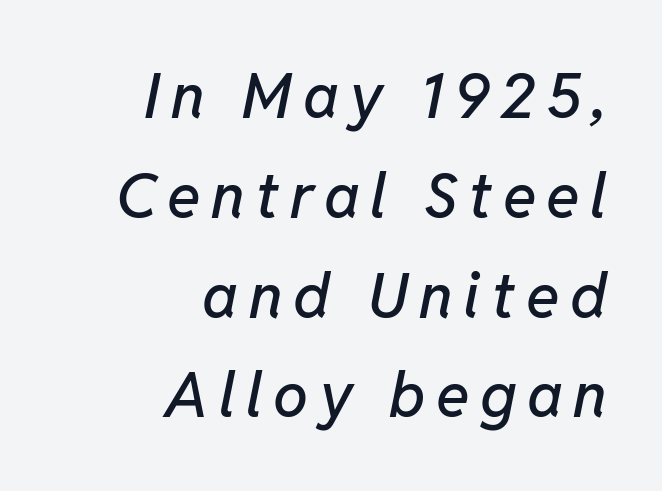
Q: Is the text italic (slanted)? A: Yes, it leans right by about 11 degrees.
Q: Is the text underlined? A: No.
Q: How is the paragraph aligned? A: Right-aligned.
Q: Is the spacing between lines tight, normal or loose? A: Normal.
Q: Width (condensed, normal, or wide)? A: Normal.
Q: Stroke contrast? A: Low.
Q: x-height? A: Medium.
Q: Monospaced? A: No.
